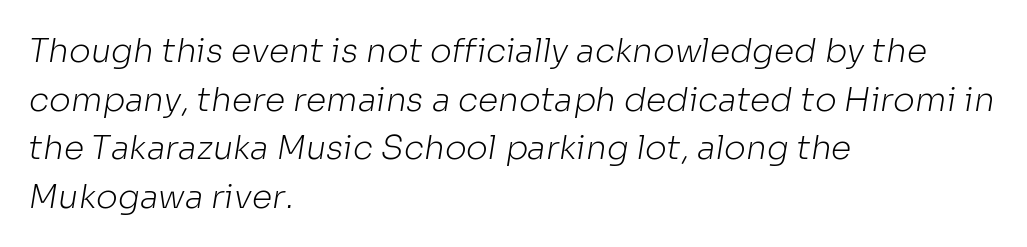
The image shows 33 px light sans-serif type; set left-aligned, normal line spacing (1.47x), normal letter spacing, not underlined; low stroke contrast and a medium x-height.
